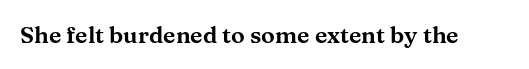
{"italic": "no", "underline": "no", "letter_spacing": "normal", "letter_spacing_em": 0.0, "glyph_px": 23}
